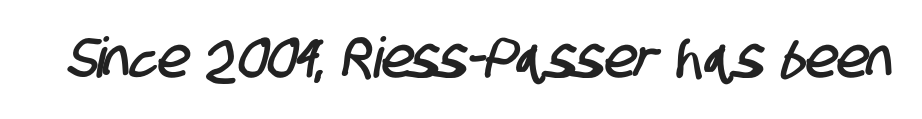
{"serif": "no", "width": "condensed", "stroke_contrast": "low", "x_height": "large", "monospaced": "no", "underline": "no", "letter_spacing": "normal", "letter_spacing_em": 0.0, "glyph_px": 56}
